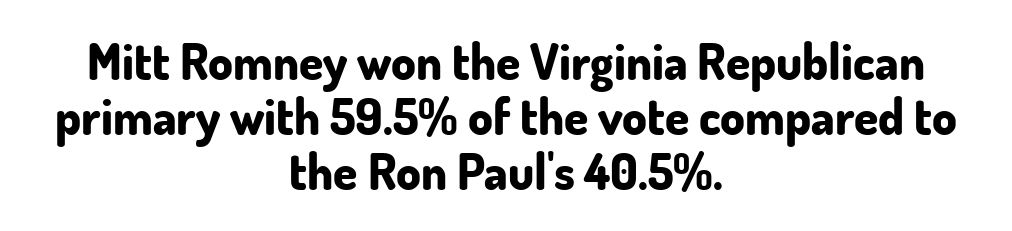
The image shows 49 px bold sans-serif type, upright; set centered, tight line spacing (1.12x), normal letter spacing, not underlined; low stroke contrast and a small x-height.
